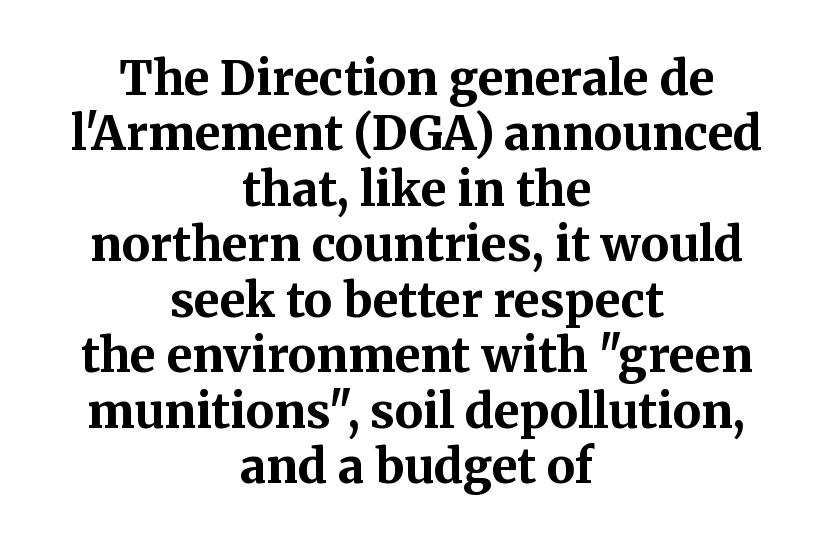
Pretty heavy lettering here — definitely bold. The letterforms sit shoulder to shoulder at normal distance. Old-style or modern, the face here clearly has serifs. This rendering uses center alignment, leaving both contours irregular but symmetric.
